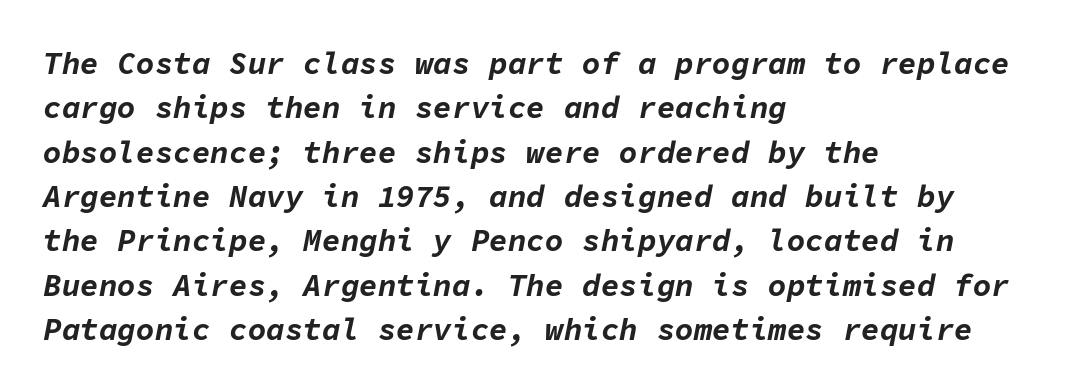
Whoever set this chose a conventional vertical rhythm. Type without underlining. The lines in this sample share a left origin and differ only in where they stop. Summary of weight: heavy, a full bold. If you drew a line through each stem, it would be angled.
